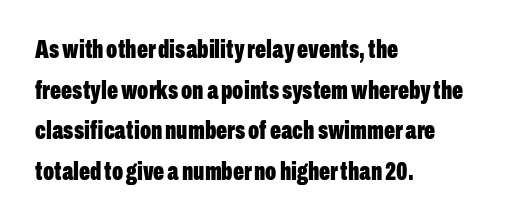
{"italic": "no", "bold": "yes", "underline": "no", "align": "left", "line_spacing": "normal", "line_spacing_ratio": 1.56, "letter_spacing": "normal", "letter_spacing_em": 0.0, "glyph_px": 26}
